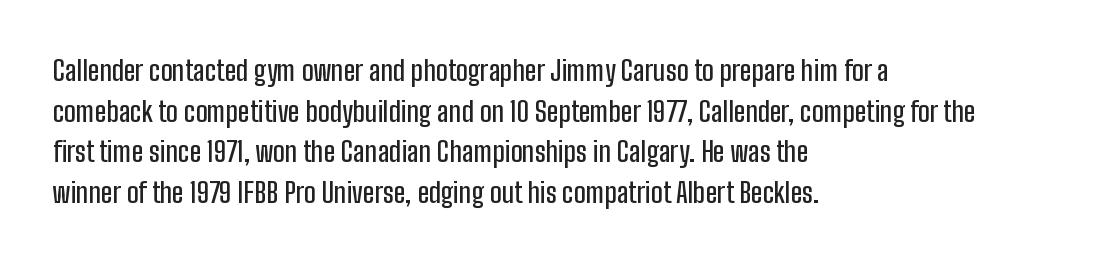
{"serif": "no", "italic": "no", "width": "condensed", "stroke_contrast": "low", "x_height": "medium", "monospaced": "no", "underline": "no", "align": "left", "line_spacing": "normal", "line_spacing_ratio": 1.45, "letter_spacing": "normal", "letter_spacing_em": 0.0, "glyph_px": 28}
